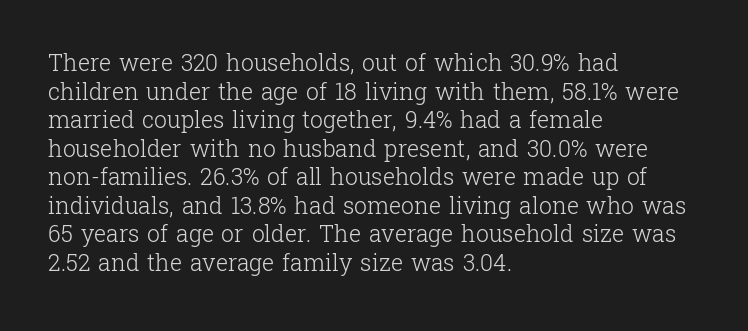
The image shows 23 px text type, upright; set left-aligned, line spacing 1.24x, normal letter spacing, not underlined.
